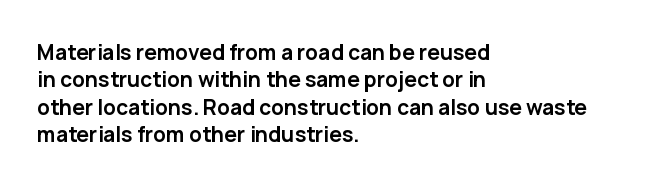
{"italic": "no", "bold": "yes", "underline": "no", "align": "left", "line_spacing": "normal", "line_spacing_ratio": 1.3, "letter_spacing": "normal", "letter_spacing_em": 0.0, "glyph_px": 21}
